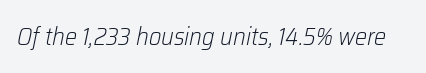
No extra tracking has been applied to these lines. Stems and bowls with no extra thickness — not bold. The whole block is typeset with a tilt. Beneath every word, the page is bare.
